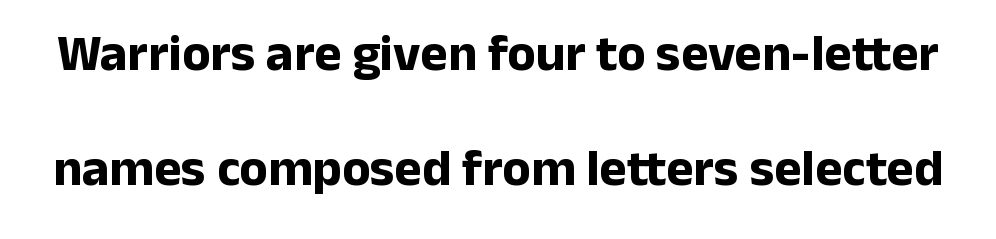
{"serif": "no", "italic": "no", "bold": "yes", "weight": "bold", "width": "normal", "stroke_contrast": "low", "x_height": "medium", "monospaced": "no", "underline": "no", "line_spacing": "loose", "line_spacing_ratio": 2.21, "letter_spacing": "normal", "letter_spacing_em": 0.0, "glyph_px": 52}
